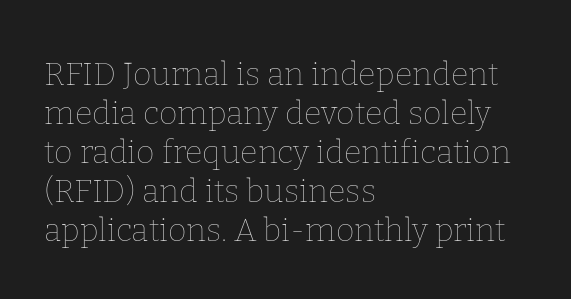
The image shows 32 px thin type, upright; set left-aligned, line spacing 1.22x, normal letter spacing, not underlined; low stroke contrast and a medium x-height.
